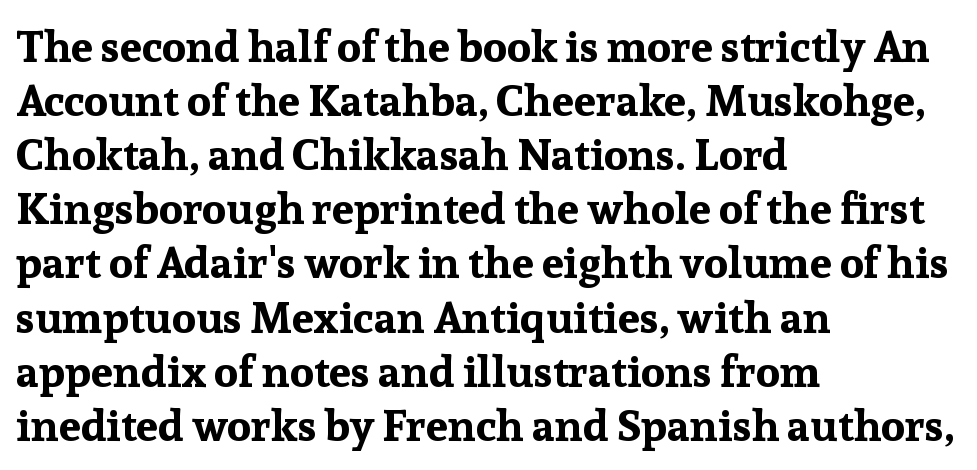
{"serif": "yes", "italic": "no", "bold": "yes", "weight": "bold", "width": "normal", "stroke_contrast": "low", "x_height": "medium", "monospaced": "no", "underline": "no", "align": "left", "line_spacing_ratio": 1.23, "letter_spacing": "normal", "letter_spacing_em": 0.0, "glyph_px": 44}
